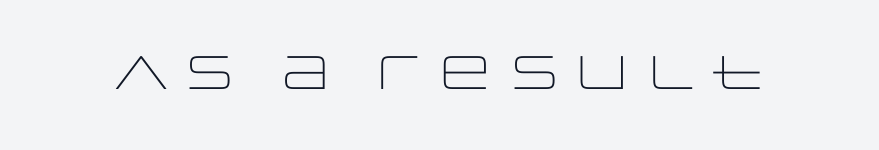
The passage shown is not bold in any degree. The glyphs are unaccompanied by any horizontal stroke below them. Character widths vary here, with narrow letters taking less room than wide ones. The horizontal fit of the characters is conventional and even. These lines were composed using upright roman letters. To sum up the face: it is a sans, with no serifs.
